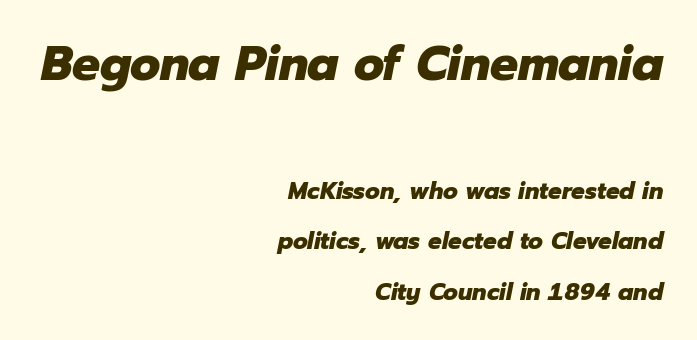
The image shows 49 px heavy type, italic (leaning right); set right-aligned, loose line spacing (2.1x), normal letter spacing, not underlined; the first (top) block is 2.04x larger; low stroke contrast and a medium x-height.
